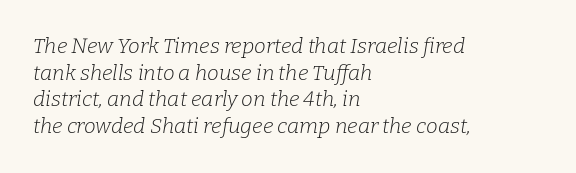
{"italic": "yes", "lean": "right", "slant_degrees": 9, "bold": "no", "underline": "no", "align": "left", "line_spacing": "normal", "line_spacing_ratio": 1.27, "letter_spacing": "normal", "letter_spacing_em": 0.0, "glyph_px": 21}
